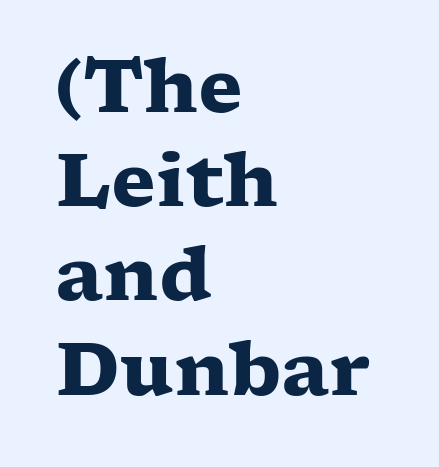
{"serif": "yes", "italic": "no", "bold": "yes", "weight": "heavy", "width": "wide", "stroke_contrast": "low", "x_height": "medium", "monospaced": "no", "underline": "no", "align": "left", "line_spacing": "normal", "line_spacing_ratio": 1.29, "letter_spacing": "normal", "letter_spacing_em": 0.0, "glyph_px": 73}
